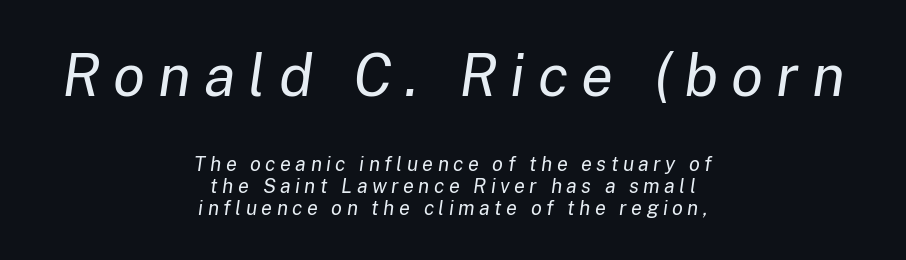
The image shows 59 px regular-weight type, italic (leaning right); set centered, tight line spacing (1.11x), unusually wide letter spacing (+0.22 em), not underlined; the first (top) block is 2.95x larger; low stroke contrast and a medium x-height.
